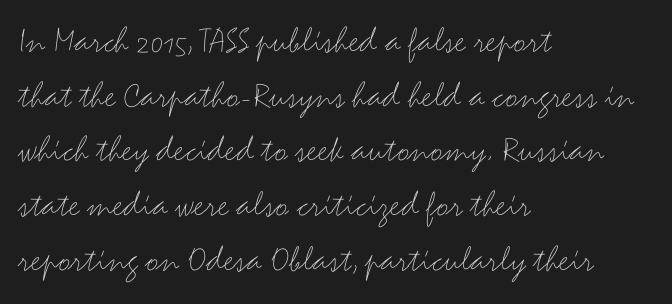
The image shows 38 px thin, wide sans-serif type; set left-aligned, normal line spacing (1.44x), normal letter spacing, not underlined; medium stroke contrast and a small x-height.
